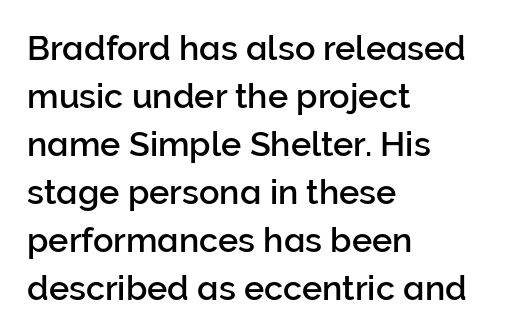
The image shows 34 px sans-serif type, upright; set left-aligned, normal line spacing (1.41x), normal letter spacing, not underlined; low stroke contrast and a medium x-height.
